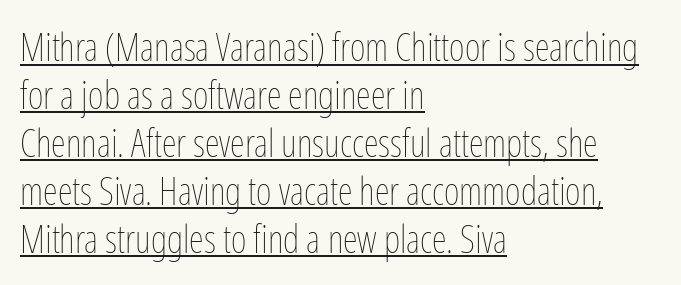
The letterforms sit shoulder to shoulder at normal distance. Every row of glyphs begins at an identical x-position on the left. The rows are spaced the way most documents space them. Is this a fixed-width face? No — the glyphs have proportional, varying widths. The rendering uses the underline text-decoration.
